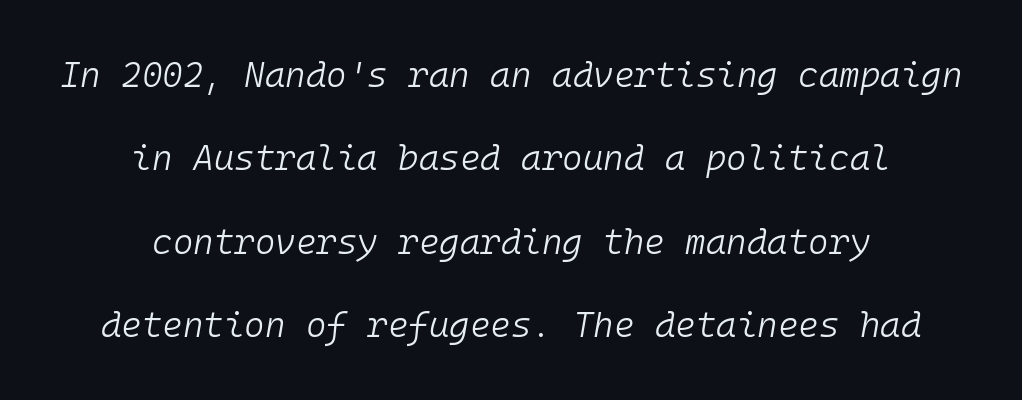
{"italic": "yes", "lean": "right", "slant_degrees": 10, "bold": "no", "weight": "light", "width": "normal", "stroke_contrast": "low", "x_height": "medium", "monospaced": "yes", "underline": "no", "align": "center", "line_spacing": "loose", "line_spacing_ratio": 2.38, "letter_spacing": "normal", "letter_spacing_em": 0.0, "glyph_px": 35}
